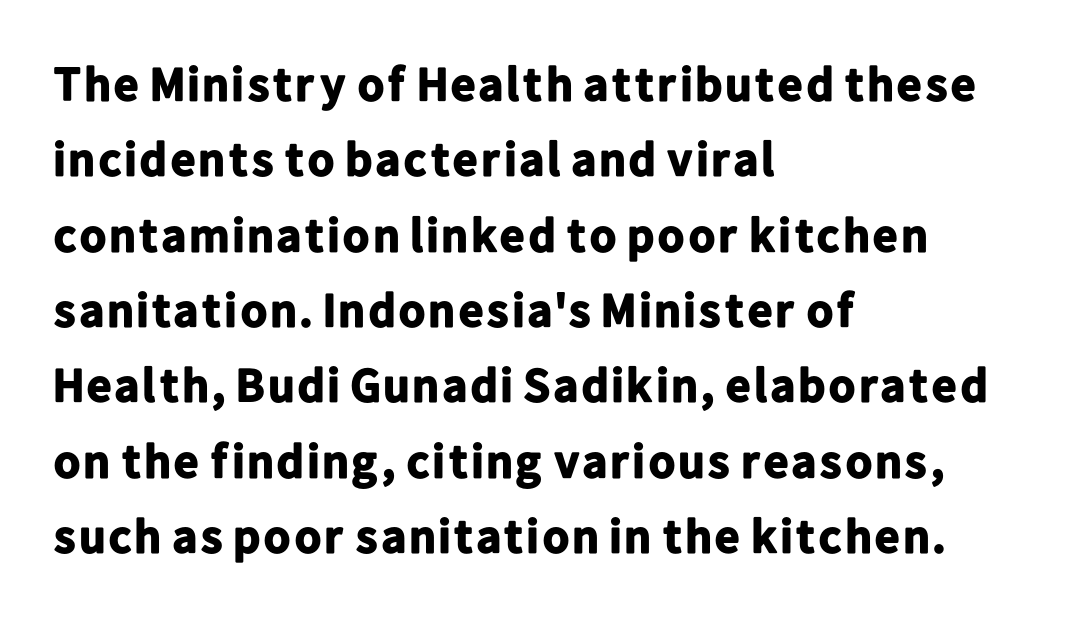
Q: Is the text bold? A: Yes.
Q: Is the text italic (slanted)? A: No, it is upright.
Q: Is the typeface a serif or a sans-serif typeface? A: Sans-serif.
Q: Is the text underlined? A: No.
Q: How is the paragraph aligned? A: Left-aligned.
Q: Is the spacing between letters normal or unusually wide? A: Normal.
Q: Is the spacing between lines tight, normal or loose? A: Normal.
Q: Width (condensed, normal, or wide)? A: Normal.
Q: Stroke contrast? A: Low.
Q: x-height? A: Medium.
Q: Monospaced? A: No.
